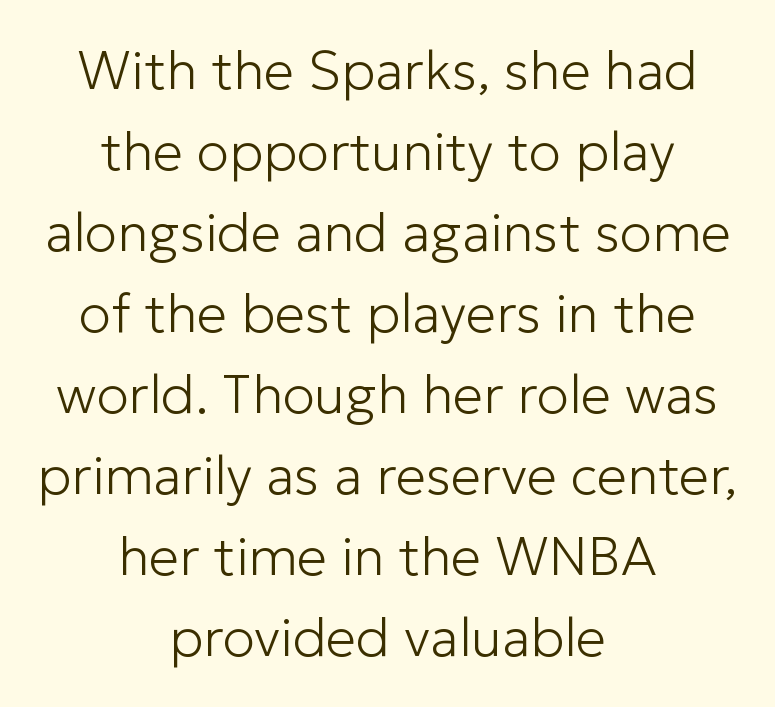
{"serif": "no", "italic": "no", "bold": "no", "weight": "light", "width": "normal", "stroke_contrast": "low", "x_height": "medium", "monospaced": "no", "underline": "no", "align": "center", "line_spacing": "normal", "line_spacing_ratio": 1.5, "letter_spacing": "normal", "letter_spacing_em": 0.0, "glyph_px": 54}
